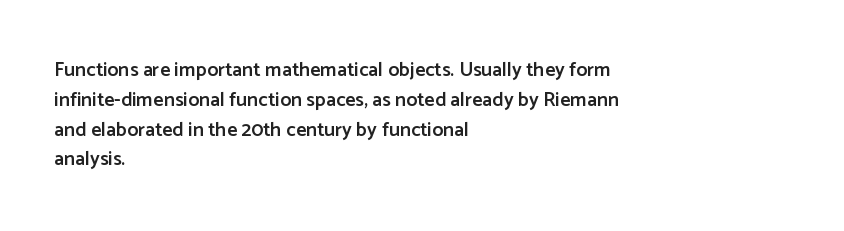
If you measured baseline to baseline, you'd find a middling distance. Summary of weight: moderately heavy, a semibold. Tracking value appears to be zero — textbook default spacing. Underline: absent. Style check: upright.
